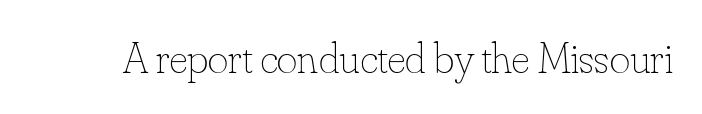
The horizontal fit of the characters is conventional and even. The space beneath each line is pristine and unruled. The type sits square on the baseline with zero lean. Do the characters align in a grid? No, the font is proportional. Think standard paragraph weight, or any step lighter than that.
